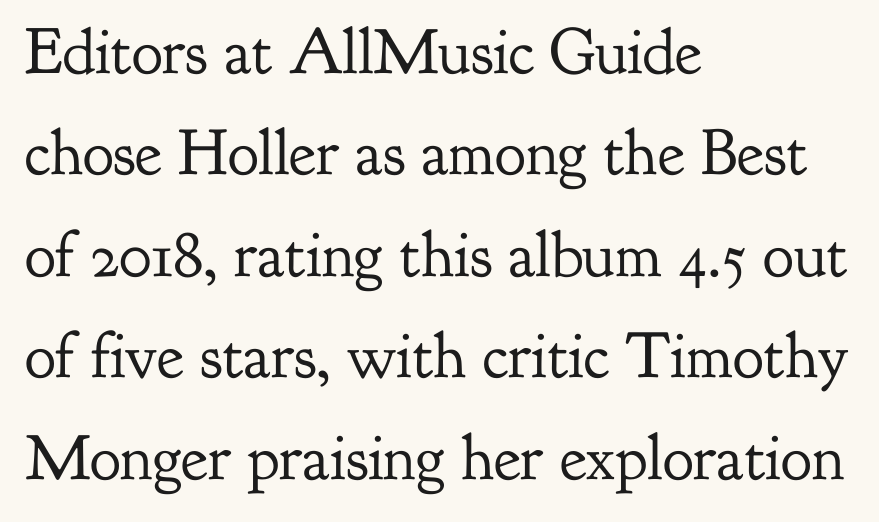
Q: Is the text bold? A: No.
Q: Is the text italic (slanted)? A: No, it is upright.
Q: Is the typeface a serif or a sans-serif typeface? A: Serif.
Q: Is the text underlined? A: No.
Q: How is the paragraph aligned? A: Left-aligned.
Q: Is the spacing between letters normal or unusually wide? A: Normal.
Q: Is the spacing between lines tight, normal or loose? A: Normal.
Q: Width (condensed, normal, or wide)? A: Normal.
Q: Stroke contrast? A: Low.
Q: x-height? A: Small.
Q: Monospaced? A: No.
